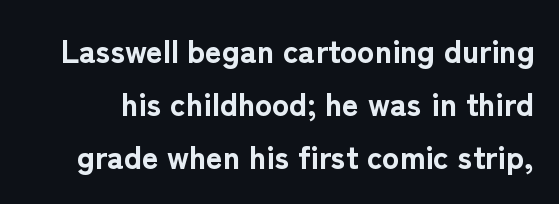
Rendered with straight, roman letterforms. Whoever set this chose a conventional vertical rhythm. Plenty of ink on the page — the face is bold. These lines are rendered in a variable-pitch font. The rendering shows plain stroke endings on the letterforms — a sans-serif design.
